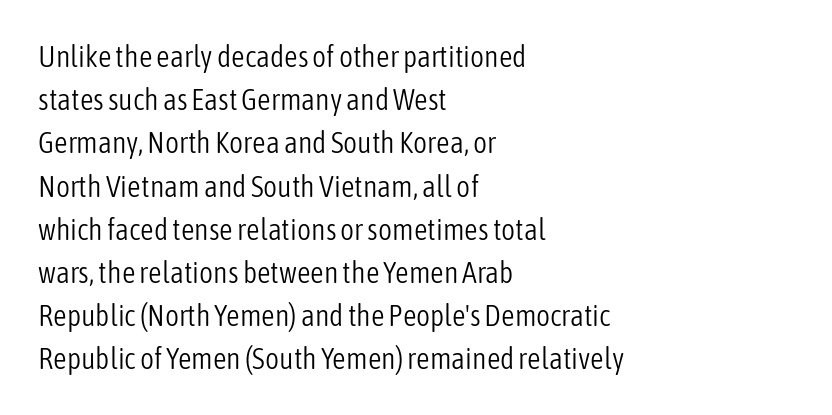
Upright lettering throughout. The space beneath each line is pristine and unruled. Honestly, the letter spacing is just normal — you wouldn't notice it. The designer went with a sans here, leaving each stem footless. Vertical stems look standard width or narrower in stroke.
